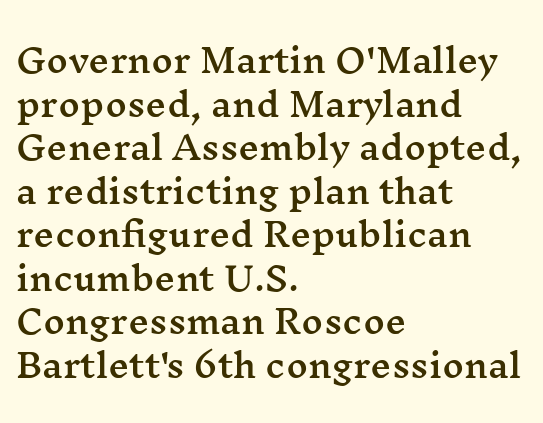
The image shows 33 px wide serif type, upright; set left-aligned, normal line spacing (1.32x), normal letter spacing, not underlined; medium stroke contrast and a medium x-height.
